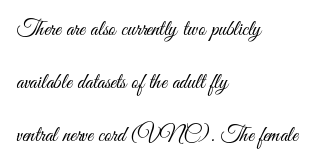
Q: Is the text bold? A: No.
Q: Is the text italic (slanted)? A: Yes.
Q: Is the text underlined? A: No.
Q: How is the paragraph aligned? A: Left-aligned.
Q: Is the spacing between letters normal or unusually wide? A: Normal.
Q: Is the spacing between lines tight, normal or loose? A: Loose.
